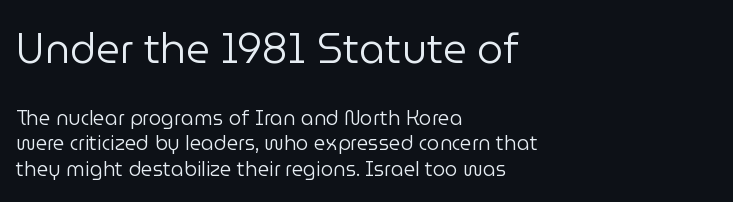
The image shows 41 px regular-weight sans-serif type, upright; set left-aligned, normal line spacing (1.29x), normal letter spacing, not underlined; the first (top) block is 2.05x larger; low stroke contrast and a medium x-height.
